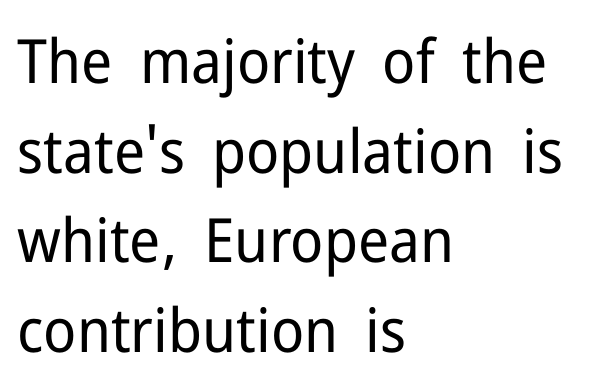
{"serif": "no", "italic": "no", "bold": "no", "weight": "regular", "width": "normal", "stroke_contrast": "low", "x_height": "medium", "monospaced": "no", "underline": "no", "align": "left", "line_spacing": "normal", "line_spacing_ratio": 1.47, "letter_spacing": "normal", "letter_spacing_em": 0.0, "glyph_px": 61}
